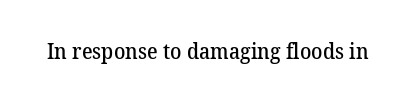
Q: Is the text bold? A: Semi-bold.
Q: Is the text underlined? A: No.
Q: Is the spacing between letters normal or unusually wide? A: Normal.
